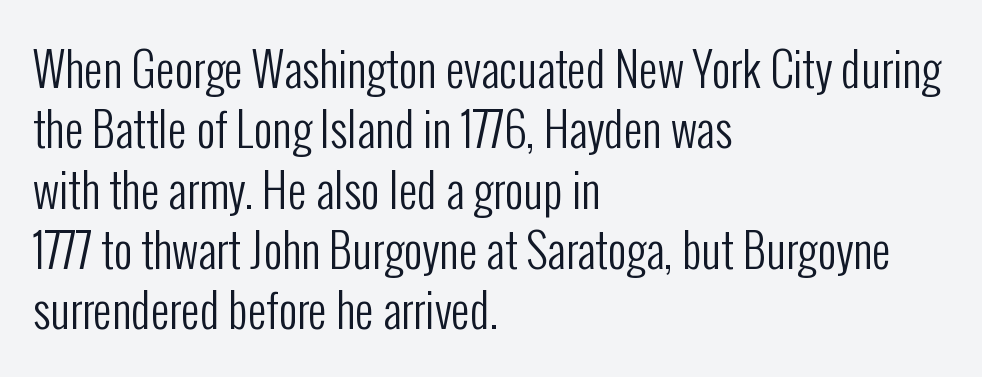
{"serif": "no", "italic": "no", "bold": "no", "weight": "regular", "width": "condensed", "stroke_contrast": "low", "x_height": "medium", "monospaced": "no", "underline": "no", "align": "left", "line_spacing": "normal", "line_spacing_ratio": 1.31, "letter_spacing": "normal", "letter_spacing_em": 0.0, "glyph_px": 46}
